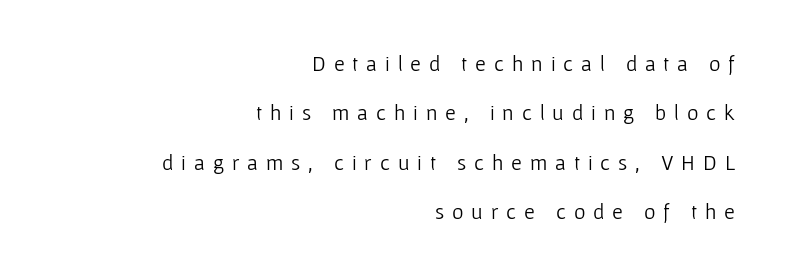
Q: Is the text bold? A: No.
Q: Is the text italic (slanted)? A: No, it is upright.
Q: Is the text underlined? A: No.
Q: How is the paragraph aligned? A: Right-aligned.
Q: Is the spacing between letters normal or unusually wide? A: Unusually wide.
Q: Is the spacing between lines tight, normal or loose? A: Loose.
